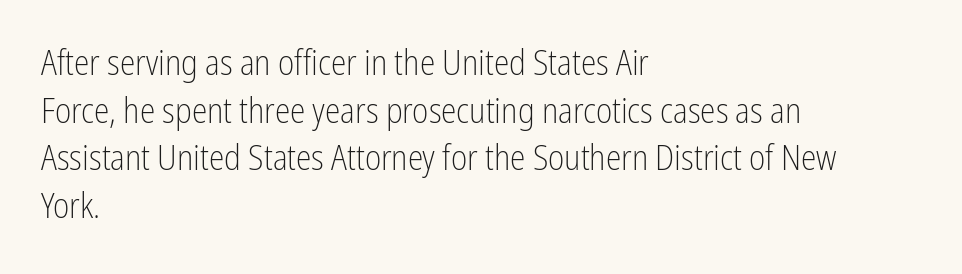
The image shows 35 px light, condensed sans-serif type, upright; set left-aligned, normal line spacing (1.36x), normal letter spacing, not underlined; low stroke contrast and a medium x-height.
